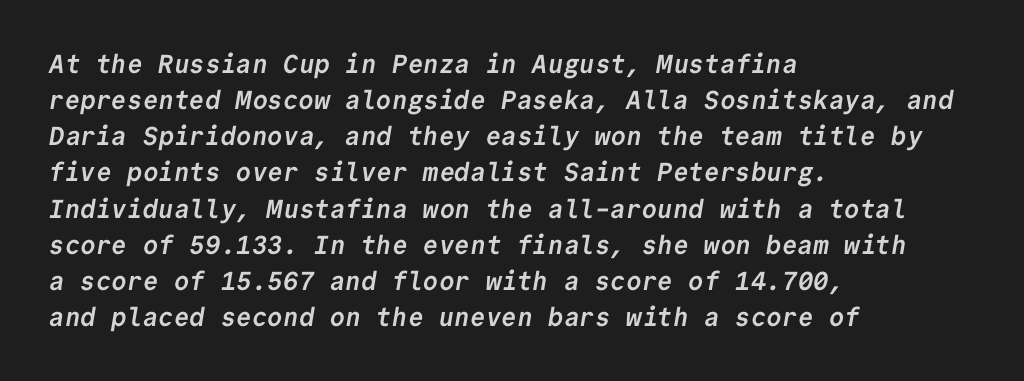
Observe the ordinary spacing: letters are neighbours, not strangers. The sample has been set heavy, in full bold. The ragged edge is on the right, which tells us the setting is flush left. The block of text has a typical density, with ordinary space between rows.
